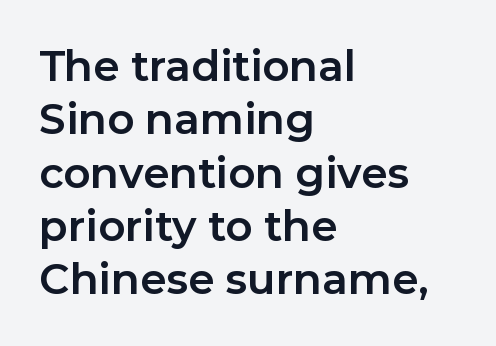
Short note: letters normally spaced. Is this a fixed-width face? No — the glyphs have proportional, varying widths. Interline gaps are of average width in this sample. Does the type have serifs? No, each stem ends abruptly. The letters stand upright; this is a roman face. The sample has been set heavy, in full bold.
